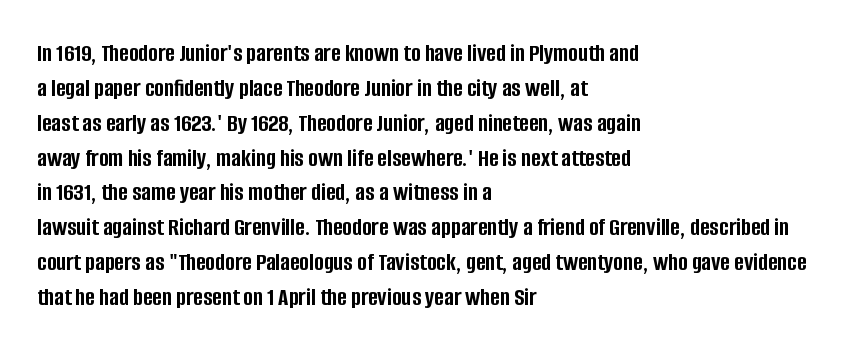
Q: Is the text bold? A: Yes.
Q: Is the text italic (slanted)? A: No, it is upright.
Q: Is the text underlined? A: No.
Q: How is the paragraph aligned? A: Left-aligned.
Q: Is the spacing between letters normal or unusually wide? A: Normal.
Q: Is the spacing between lines tight, normal or loose? A: Normal.
